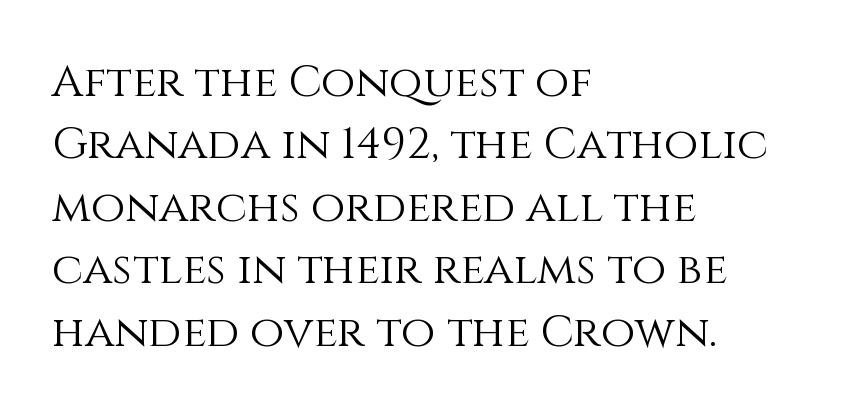
{"italic": "no", "bold": "no", "weight": "light", "width": "normal", "stroke_contrast": "medium", "x_height": "large", "monospaced": "no", "underline": "no", "align": "left", "line_spacing": "normal", "line_spacing_ratio": 1.42, "letter_spacing": "normal", "letter_spacing_em": 0.0, "glyph_px": 44}
